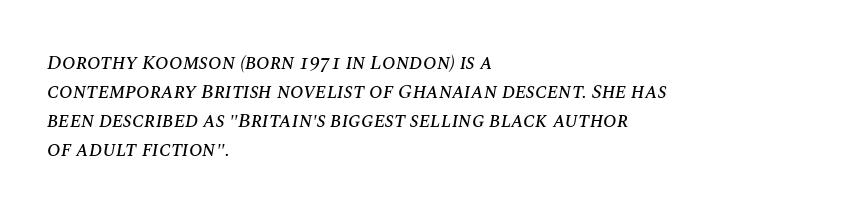
{"italic": "yes", "lean": "right", "slant_degrees": 10, "underline": "no", "align": "left", "line_spacing": "normal", "line_spacing_ratio": 1.45, "letter_spacing": "normal", "letter_spacing_em": 0.0, "glyph_px": 20}
